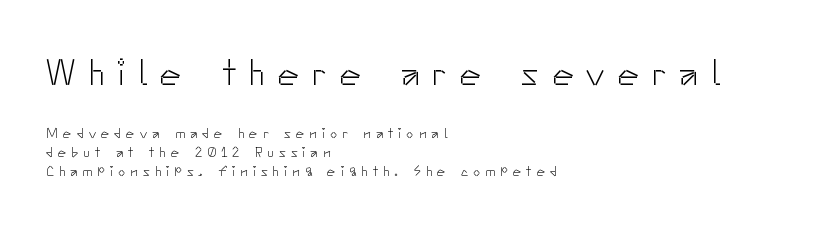
The image shows 36 px light sans-serif type, upright; set left-aligned, normal line spacing (1.35x), unusually wide letter spacing (+0.36 em), not underlined; the first (top) block is 2.57x larger; low stroke contrast and a small x-height.
